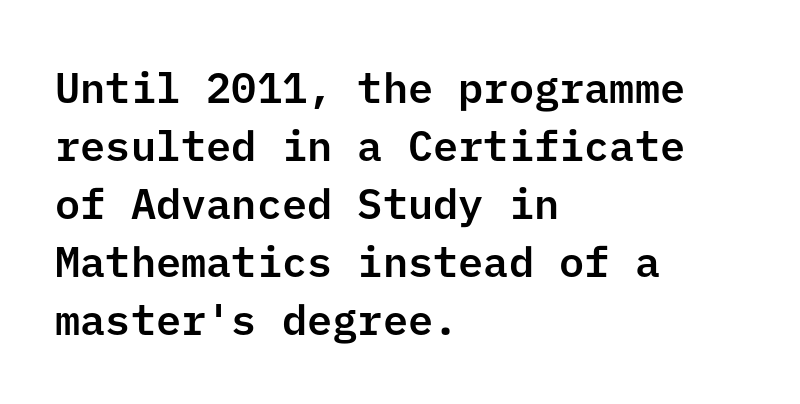
The gap between lines stays unmarked. Font category for this specimen: sans-serif. Teacher's note: observe the even left margin — that is flush-left alignment. No italicization has been applied; the sample stays upright. Here the glyphs are tracked normally, forming tight word shapes. Baseline-to-baseline distance is the conventional proportion of letter height.
